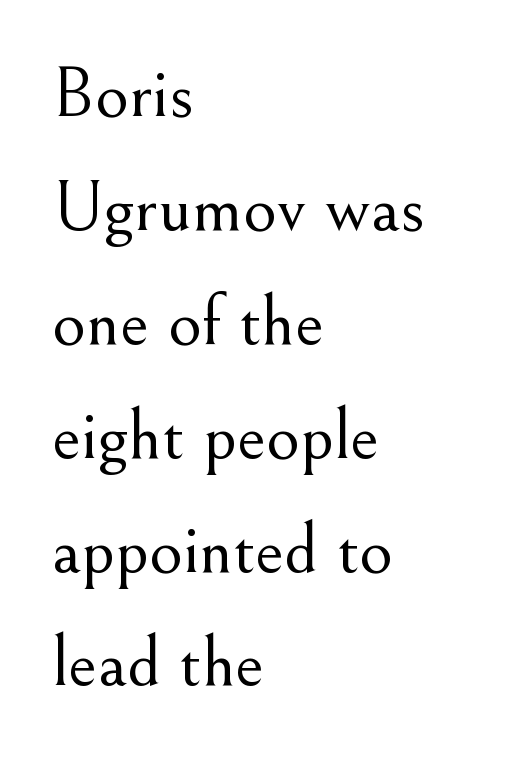
Q: Is the text bold? A: No.
Q: Is the text italic (slanted)? A: No, it is upright.
Q: Is the typeface a serif or a sans-serif typeface? A: Serif.
Q: Is the text underlined? A: No.
Q: How is the paragraph aligned? A: Left-aligned.
Q: Is the spacing between letters normal or unusually wide? A: Normal.
Q: Is the spacing between lines tight, normal or loose? A: Normal.
Q: Width (condensed, normal, or wide)? A: Normal.
Q: Stroke contrast? A: Medium.
Q: x-height? A: Small.
Q: Monospaced? A: No.
